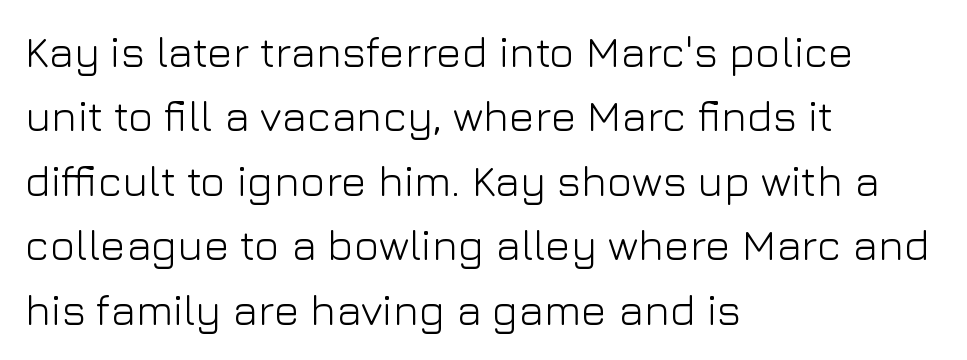
{"serif": "no", "italic": "no", "bold": "no", "weight": "light", "width": "normal", "stroke_contrast": "low", "x_height": "medium", "monospaced": "no", "underline": "no", "align": "left", "line_spacing": "normal", "line_spacing_ratio": 1.5, "letter_spacing": "normal", "letter_spacing_em": 0.0, "glyph_px": 43}
